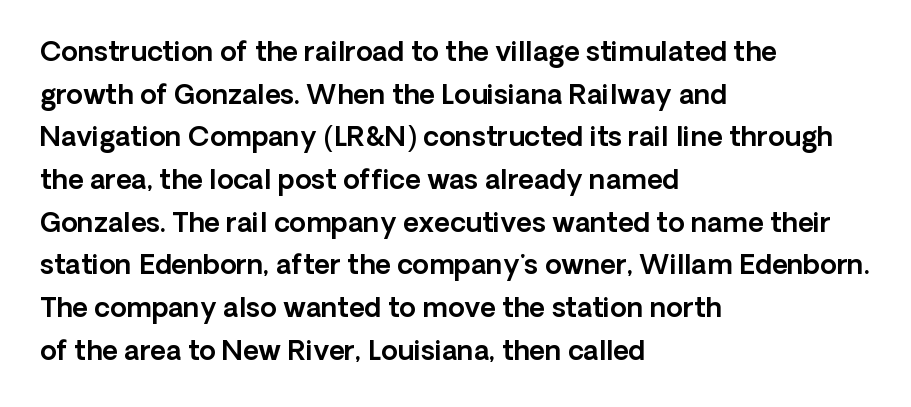
{"italic": "no", "underline": "no", "align": "left", "line_spacing": "normal", "line_spacing_ratio": 1.58, "letter_spacing": "normal", "letter_spacing_em": 0.0, "glyph_px": 27}
